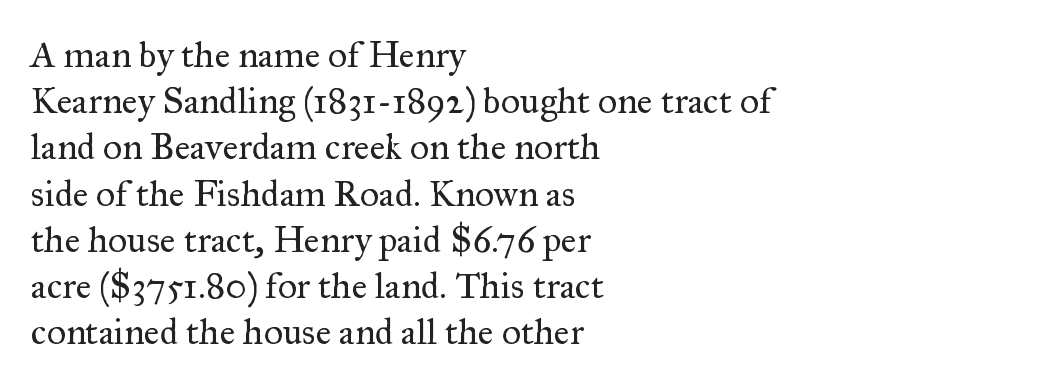
Left-aligned paragraph, ragged on the right. You can tell from the footed stems that serif type was used. Type without underlining. Proportional: the letters do not fall into vertical columns. Compared with typical body copy, the letter spacing here is the same. The type sits square on the baseline with zero lean.
